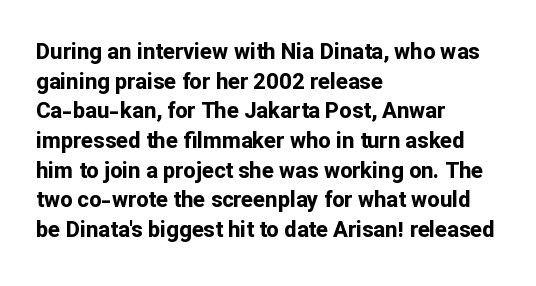
Q: Is the text bold? A: Yes.
Q: Is the text italic (slanted)? A: No, it is upright.
Q: Is the text underlined? A: No.
Q: How is the paragraph aligned? A: Left-aligned.
Q: Is the spacing between letters normal or unusually wide? A: Normal.
Q: Is the spacing between lines tight, normal or loose? A: Normal.
